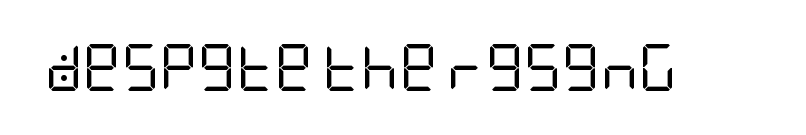
Nope, no serifs anywhere on these letters. Short note: letters normally spaced. No word sits above an underline. Stems and bowls with no extra thickness — not bold.
